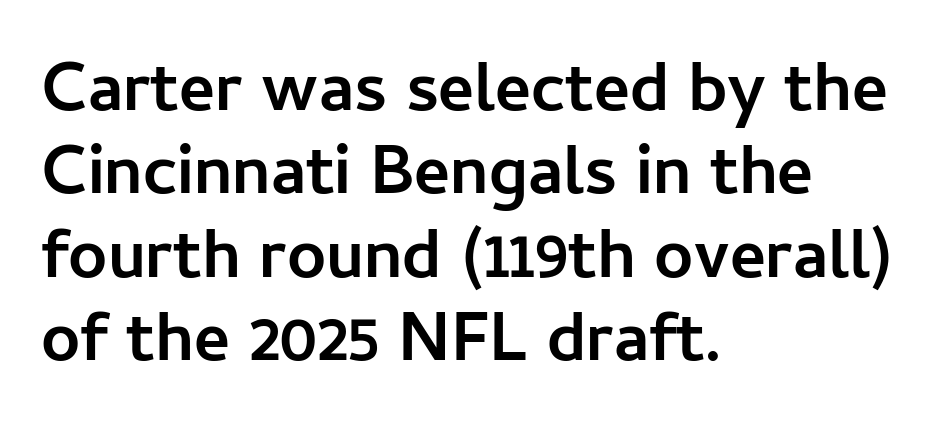
{"serif": "no", "italic": "no", "bold": "yes", "weight": "semibold", "width": "normal", "stroke_contrast": "low", "x_height": "medium", "monospaced": "no", "underline": "no", "align": "left", "line_spacing_ratio": 1.21, "letter_spacing": "normal", "letter_spacing_em": 0.0, "glyph_px": 69}
